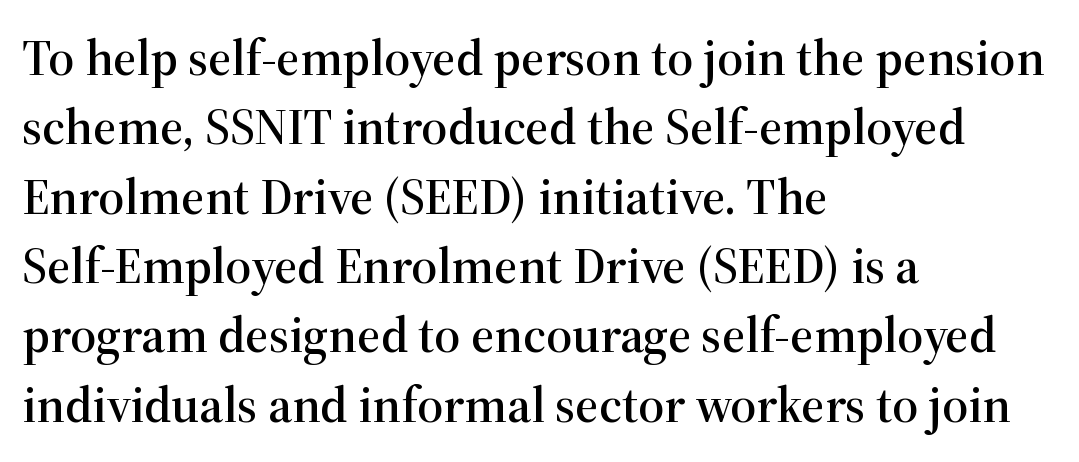
The image shows 51 px serif type, upright; set left-aligned, normal line spacing (1.36x), normal letter spacing, not underlined; high stroke contrast and a medium x-height.
